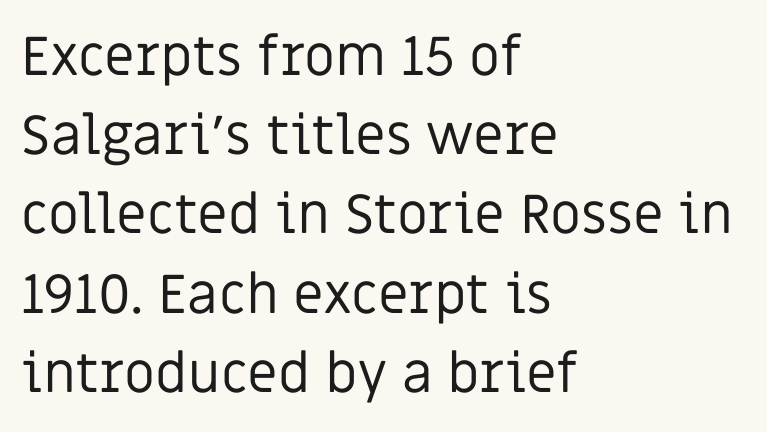
Q: Is the text bold? A: No.
Q: Is the text italic (slanted)? A: No, it is upright.
Q: Is the typeface a serif or a sans-serif typeface? A: Sans-serif.
Q: Is the text underlined? A: No.
Q: How is the paragraph aligned? A: Left-aligned.
Q: Is the spacing between letters normal or unusually wide? A: Normal.
Q: Is the spacing between lines tight, normal or loose? A: Normal.
Q: Width (condensed, normal, or wide)? A: Normal.
Q: Stroke contrast? A: Low.
Q: x-height? A: Large.
Q: Monospaced? A: No.
